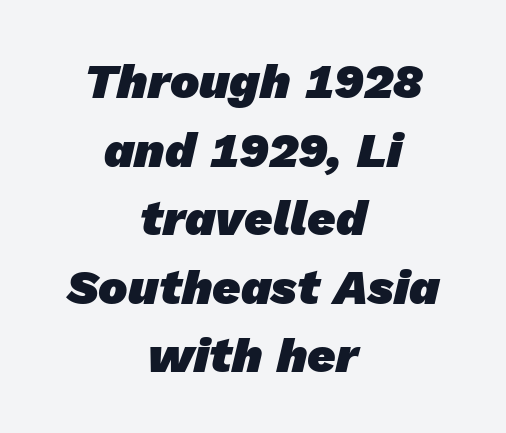
The image shows 49 px heavy sans-serif type; set centered, normal line spacing (1.4x), normal letter spacing, not underlined; low stroke contrast and a medium x-height.
